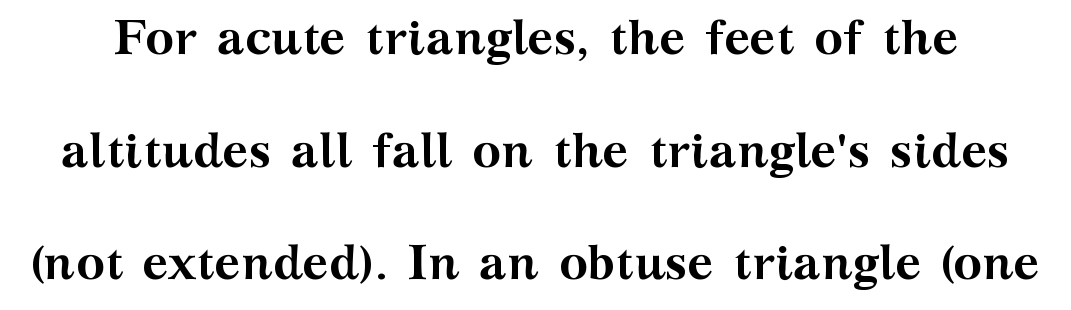
{"serif": "yes", "italic": "no", "bold": "yes", "weight": "semibold", "width": "wide", "stroke_contrast": "medium", "x_height": "medium", "monospaced": "no", "underline": "no", "line_spacing": "loose", "line_spacing_ratio": 2.3, "letter_spacing": "normal", "letter_spacing_em": 0.0, "glyph_px": 49}
